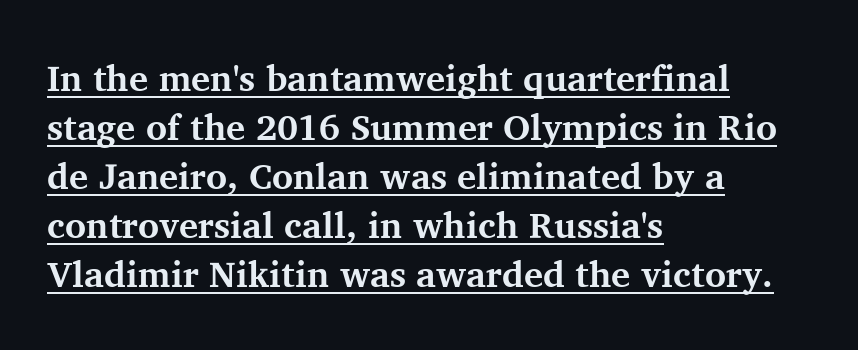
The rendering anchors every line to the left-hand side. When letters stand straight like this, we call the style roman or upright. Students, this is bold: see how much ink each stroke carries. The passage shown is typeset with a serif family. This sample carries an underscore along the baseline area.
